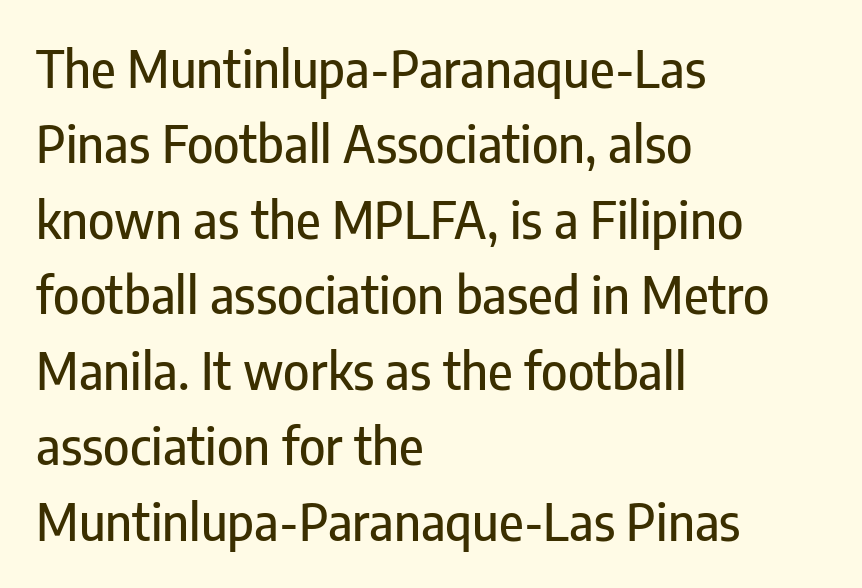
{"serif": "no", "italic": "no", "width": "condensed", "stroke_contrast": "low", "x_height": "medium", "monospaced": "no", "underline": "no", "align": "left", "line_spacing": "normal", "line_spacing_ratio": 1.51, "letter_spacing": "normal", "letter_spacing_em": 0.0, "glyph_px": 50}
